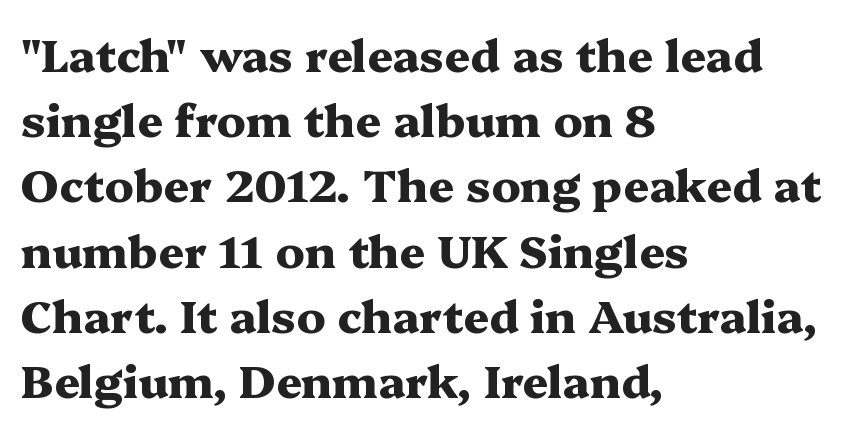
Q: Is the text bold? A: Yes.
Q: Is the text italic (slanted)? A: No, it is upright.
Q: Is the typeface a serif or a sans-serif typeface? A: Serif.
Q: Is the text underlined? A: No.
Q: How is the paragraph aligned? A: Left-aligned.
Q: Is the spacing between letters normal or unusually wide? A: Normal.
Q: Is the spacing between lines tight, normal or loose? A: Normal.
Q: Width (condensed, normal, or wide)? A: Wide.
Q: Stroke contrast? A: Medium.
Q: x-height? A: Medium.
Q: Monospaced? A: No.
